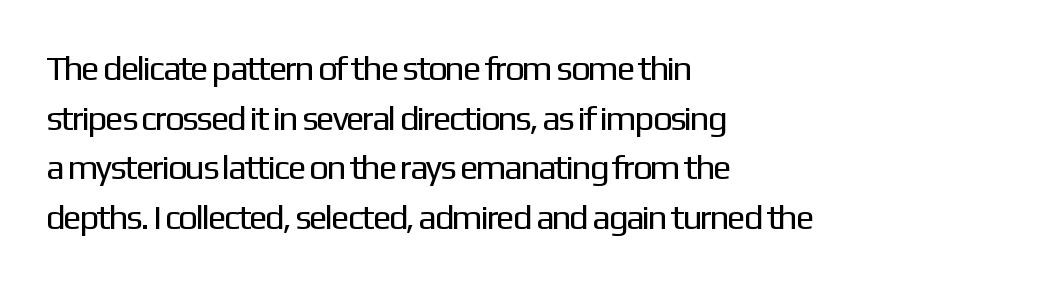
This sample uses an upright cut, with every glyph sitting square on the baseline. No letter is thick-stroked: the sample isn't bold. In terms of letterform style, serifs are entirely absent. Successive baselines arrive at the customary interval. Has an underline been added? It has not. These lines stack with their left ends in a neat column.
